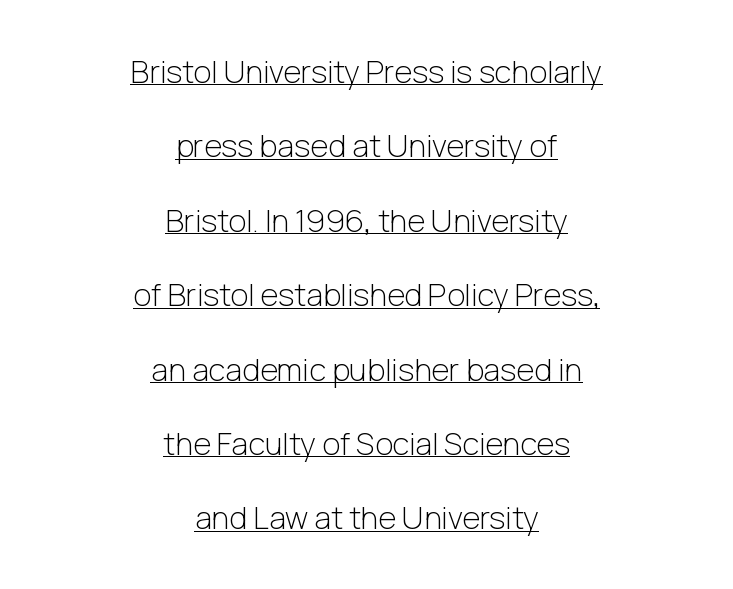
{"serif": "no", "italic": "no", "bold": "no", "weight": "light", "width": "normal", "stroke_contrast": "low", "x_height": "medium", "monospaced": "no", "underline": "yes", "align": "center", "line_spacing": "loose", "line_spacing_ratio": 2.4, "letter_spacing": "normal", "letter_spacing_em": 0.0, "glyph_px": 31}
